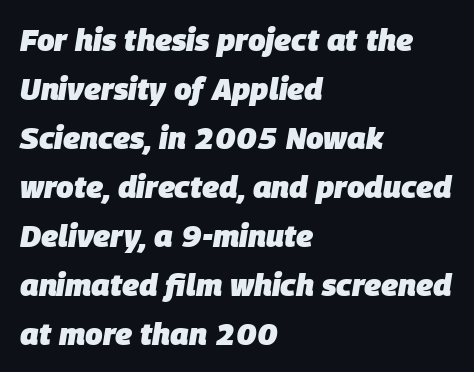
Q: Is the text bold? A: Yes.
Q: Is the text italic (slanted)? A: Yes, it leans right by about 9 degrees.
Q: Is the text underlined? A: No.
Q: How is the paragraph aligned? A: Left-aligned.
Q: Is the spacing between letters normal or unusually wide? A: Normal.
Q: Is the spacing between lines tight, normal or loose? A: Normal.
Q: Width (condensed, normal, or wide)? A: Normal.
Q: Stroke contrast? A: Low.
Q: x-height? A: Large.
Q: Monospaced? A: No.
